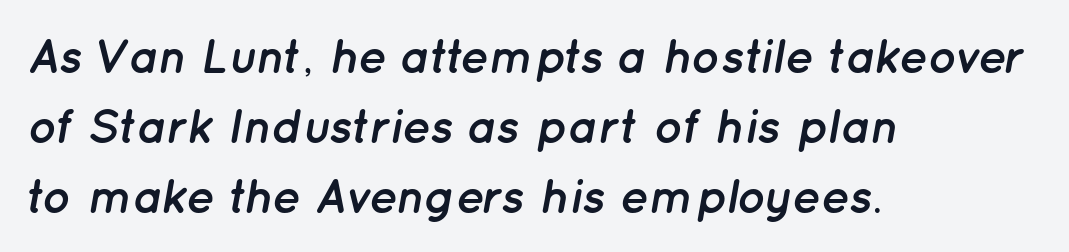
{"italic": "yes", "lean": "right", "slant_degrees": 12, "bold": "yes", "weight": "semibold", "width": "normal", "stroke_contrast": "low", "x_height": "medium", "monospaced": "no", "underline": "no", "align": "left", "line_spacing": "normal", "line_spacing_ratio": 1.46, "letter_spacing": "normal", "letter_spacing_em": 0.0, "glyph_px": 48}
